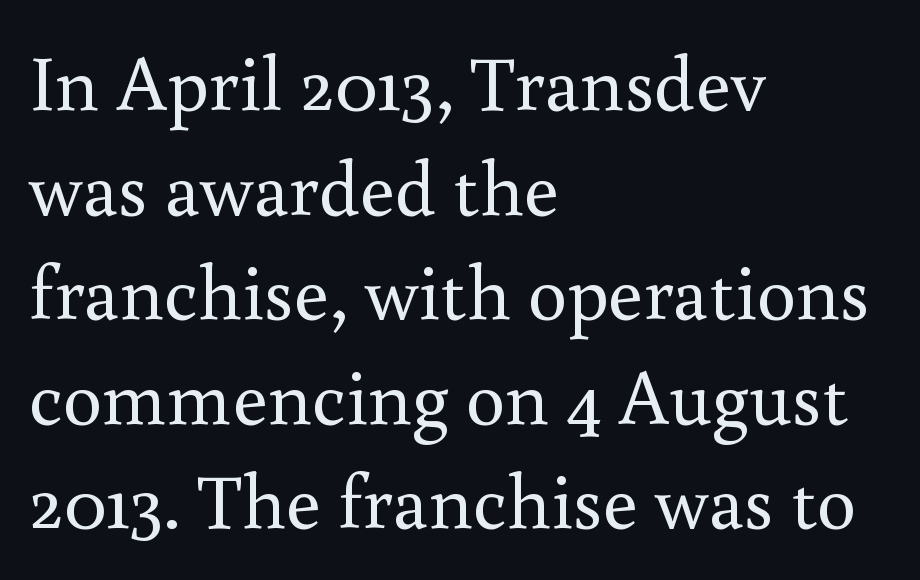
The image shows 78 px regular-weight serif type, upright; set left-aligned, normal line spacing (1.34x), normal letter spacing, not underlined; a small x-height.
